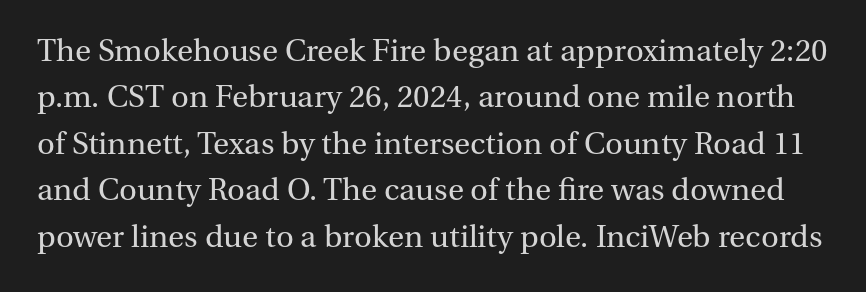
{"serif": "yes", "italic": "no", "bold": "no", "weight": "regular", "width": "normal", "stroke_contrast": "medium", "x_height": "medium", "monospaced": "no", "underline": "no", "line_spacing": "normal", "line_spacing_ratio": 1.5, "letter_spacing": "normal", "letter_spacing_em": 0.0, "glyph_px": 31}
